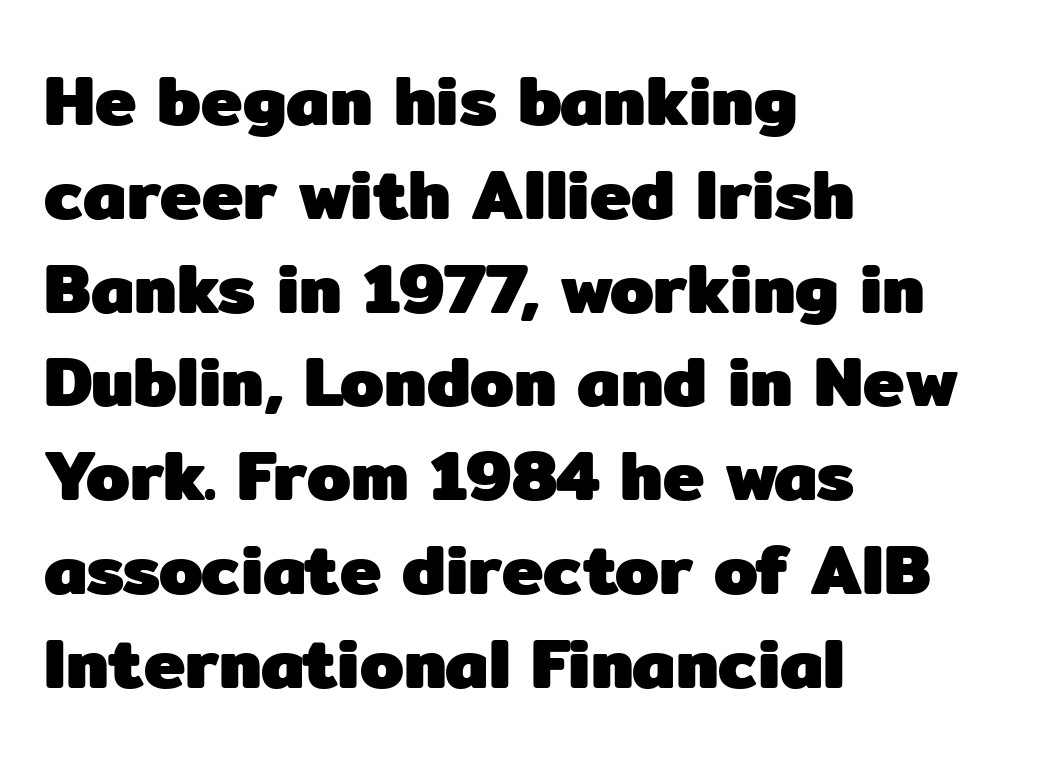
Nope, no serifs anywhere on these letters. Spacing between characters is what you'd get straight out of the box. The passage shown is emphatically bold. Words float on clear page, feet unadorned.
